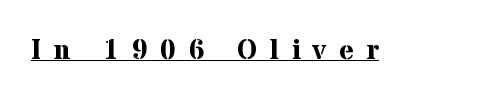
{"serif": "yes", "italic": "no", "bold": "yes", "weight": "bold", "width": "normal", "stroke_contrast": "medium", "x_height": "medium", "monospaced": "no", "underline": "yes", "letter_spacing": "wide", "letter_spacing_em": 0.45, "glyph_px": 28}
